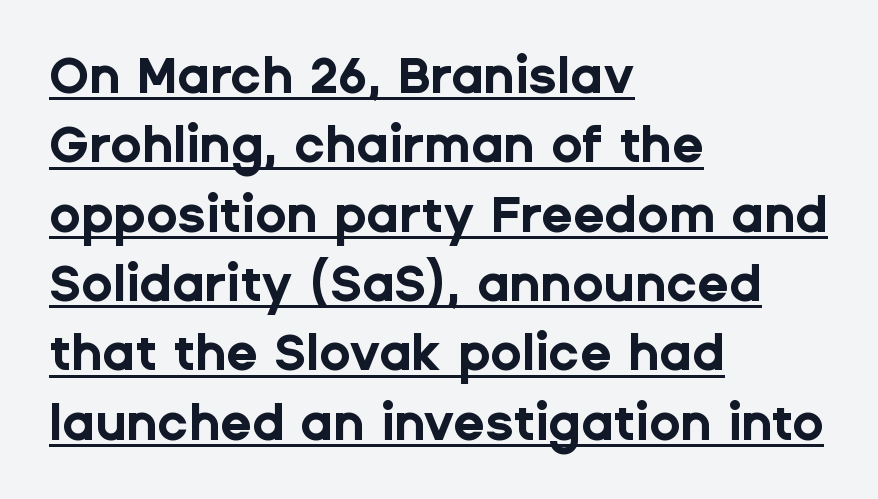
{"serif": "no", "italic": "no", "bold": "yes", "weight": "bold", "width": "normal", "stroke_contrast": "low", "x_height": "medium", "monospaced": "no", "underline": "yes", "align": "left", "line_spacing": "normal", "line_spacing_ratio": 1.36, "letter_spacing": "normal", "letter_spacing_em": 0.0, "glyph_px": 51}
